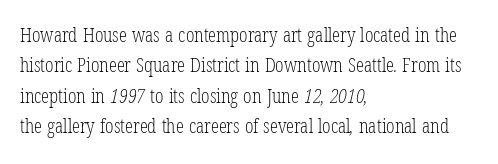
The image shows 20 px text type; set left-aligned, normal line spacing (1.52x), normal letter spacing, not underlined.
